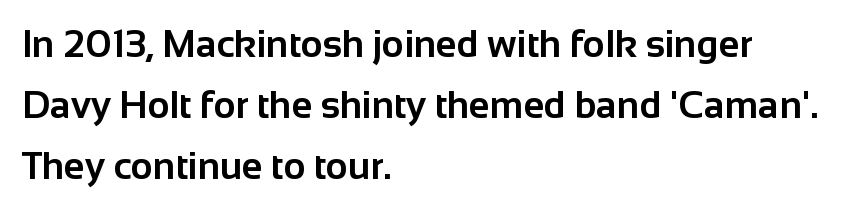
The image shows 38 px bold sans-serif type, upright; set left-aligned, normal line spacing (1.6x), normal letter spacing, not underlined; low stroke contrast and a medium x-height.
